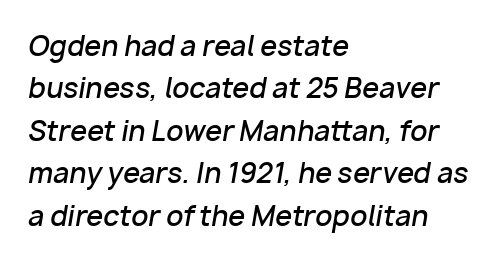
Q: Is the text bold? A: Semi-bold.
Q: Is the text italic (slanted)? A: Yes, it leans right by about 10 degrees.
Q: Is the text underlined? A: No.
Q: How is the paragraph aligned? A: Left-aligned.
Q: Is the spacing between letters normal or unusually wide? A: Normal.
Q: Is the spacing between lines tight, normal or loose? A: Normal.
